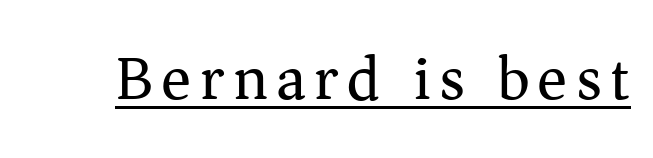
Unbolded letterforms with no extra heft. Are there feet on the stems? There are — it's a serif. Italic: no, the glyphs are upright roman. Has an underline been added? It has. Note the varied advance widths — an 'i' is clearly narrower than an 'm'.
